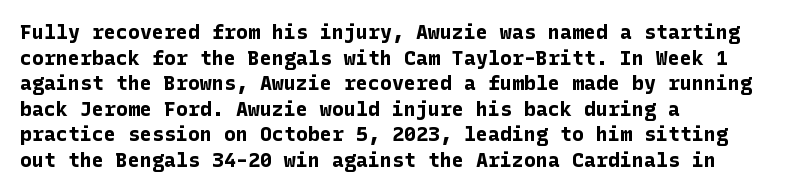
The image shows 20 px bold type, upright; set left-aligned, normal line spacing (1.28x), normal letter spacing, not underlined.
